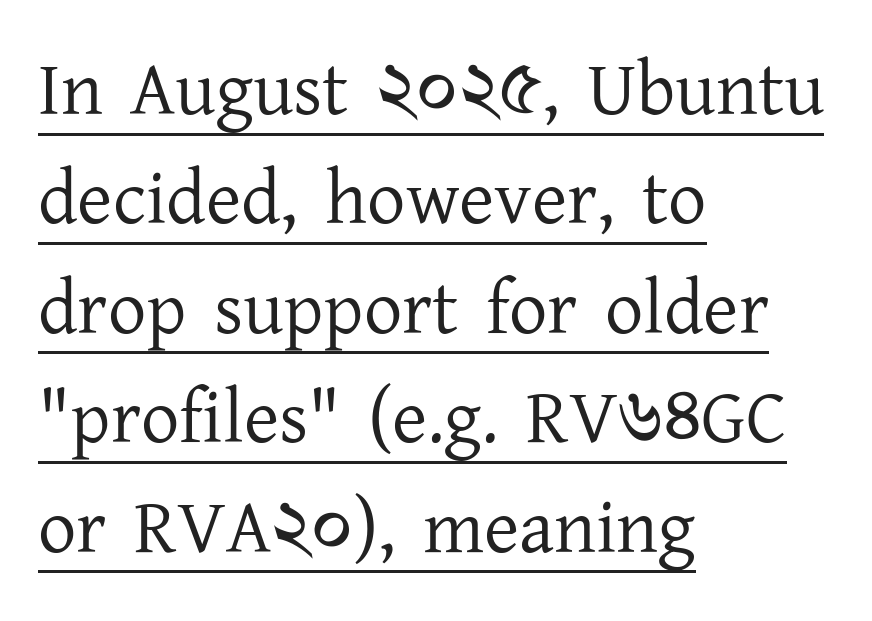
Q: Is the text bold? A: No.
Q: Is the text italic (slanted)? A: No, it is upright.
Q: Is the typeface a serif or a sans-serif typeface? A: Serif.
Q: Is the text underlined? A: Yes.
Q: How is the paragraph aligned? A: Left-aligned.
Q: Is the spacing between letters normal or unusually wide? A: Normal.
Q: Is the spacing between lines tight, normal or loose? A: Normal.
Q: Width (condensed, normal, or wide)? A: Normal.
Q: Stroke contrast? A: Low.
Q: x-height? A: Medium.
Q: Monospaced? A: No.
